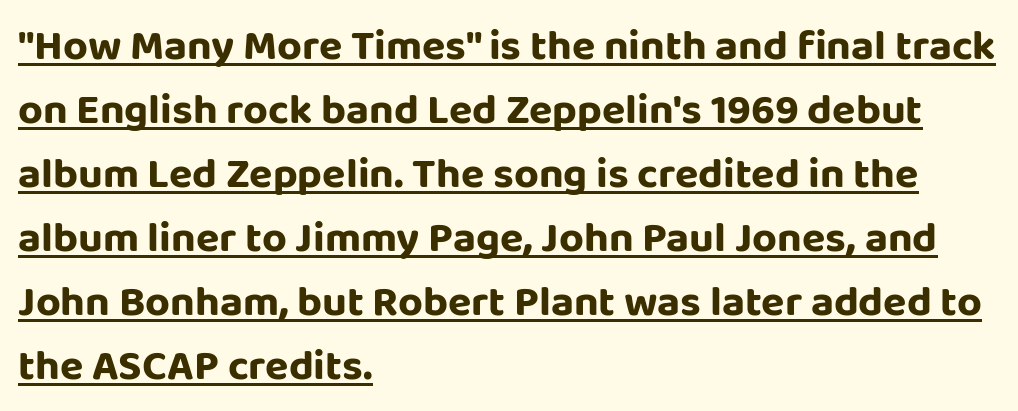
The image shows 43 px sans-serif type, upright; set left-aligned, normal line spacing (1.49x), normal letter spacing, underlined; low stroke contrast and a large x-height.
